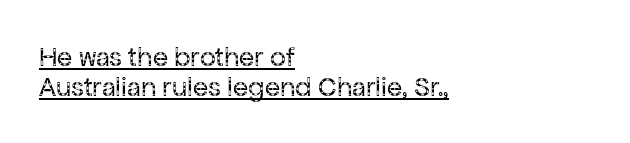
The image shows 28 px regular-weight sans-serif type, upright; set left-aligned, tight line spacing (1.07x), normal letter spacing, underlined; low stroke contrast and a medium x-height.
